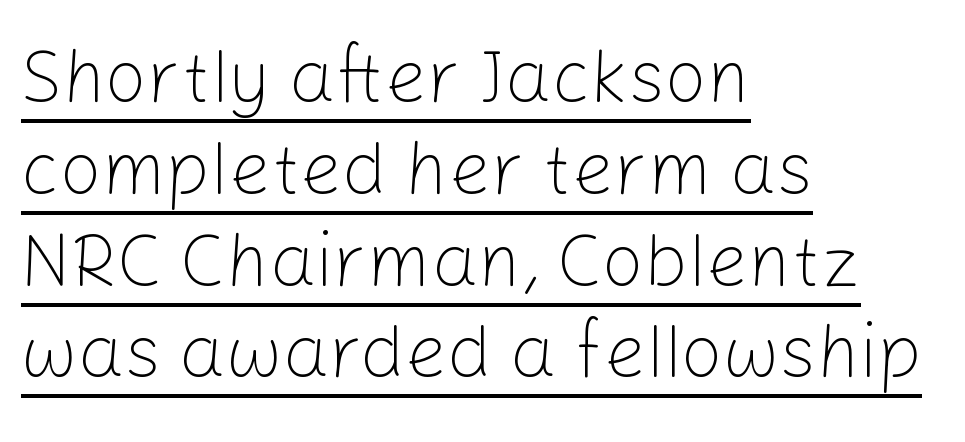
{"serif": "no", "italic": "no", "bold": "no", "weight": "light", "width": "normal", "stroke_contrast": "low", "x_height": "medium", "monospaced": "no", "underline": "yes", "align": "left", "line_spacing_ratio": 1.24, "letter_spacing": "normal", "letter_spacing_em": 0.0, "glyph_px": 74}
